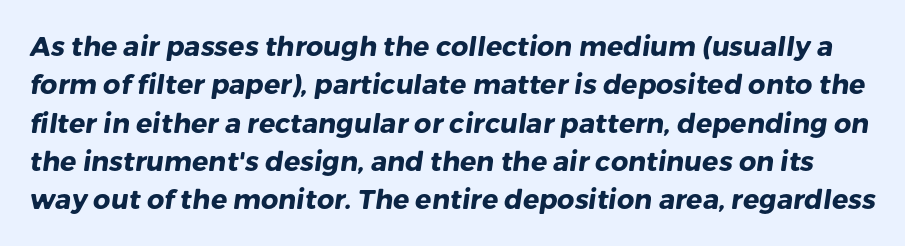
Short note: letters normally spaced. The space between consecutive lines is moderate. Students, this is bold: see how much ink each stroke carries. Just letters on the line, the space beneath them empty.
